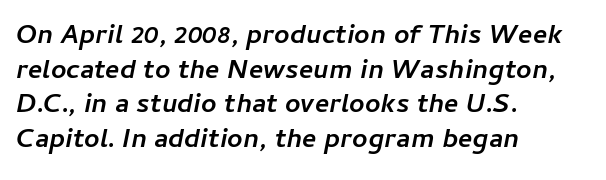
The image shows 27 px bold type, italic (leaning right); set left-aligned, normal line spacing (1.28x), normal letter spacing, not underlined.
